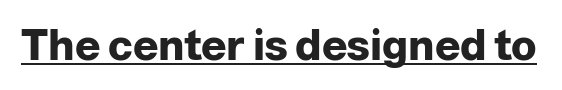
The image shows 42 px heavy sans-serif type, upright; set normal letter spacing, underlined; low stroke contrast and a medium x-height.
